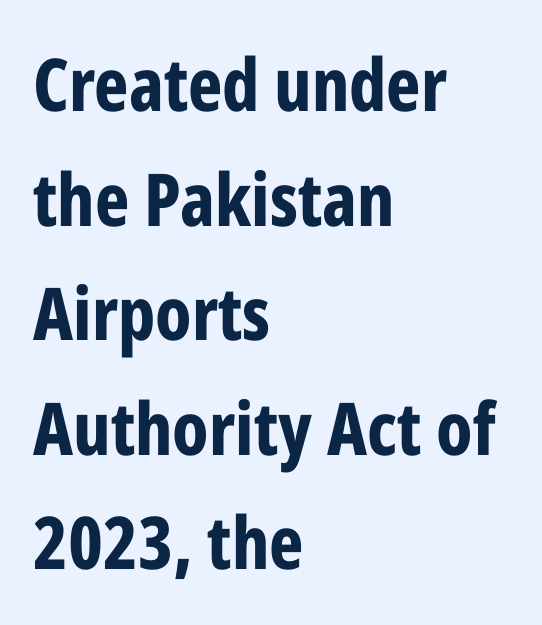
Horizontal bands of white between lines are of average thickness. Notice how the stems are strictly vertical — no italics here. A bare baseline throughout the passage. Typographically, this falls in the sans-serif category. Each letter keeps its own natural width here, so spacing adapts to shape.
